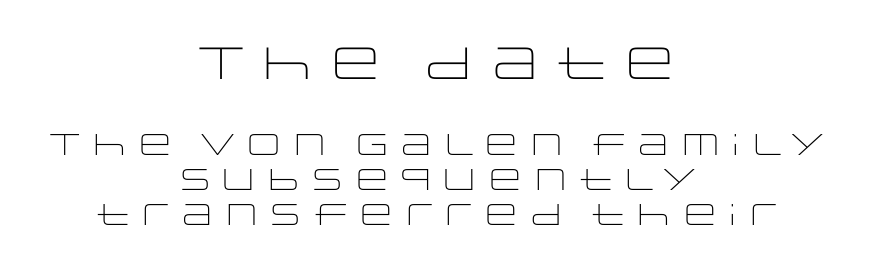
The letters carry no serifs — their stems end cleanly without finishing strokes. Do the characters align in a grid? No, the font is proportional. This layout puts the oversized block above and the modest block below. This rendering uses center alignment, leaving both contours irregular but symmetric. A light-to-regular cut is what we see here. The rendering keeps characters at their native spacing.
